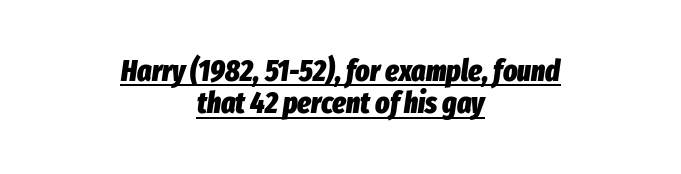
{"italic": "yes", "lean": "right", "slant_degrees": 8, "bold": "yes", "weight": "heavy", "width": "condensed", "stroke_contrast": "low", "x_height": "medium", "monospaced": "no", "underline": "yes", "align": "center", "line_spacing": "tight", "line_spacing_ratio": 1.08, "letter_spacing": "normal", "letter_spacing_em": 0.0, "glyph_px": 30}
